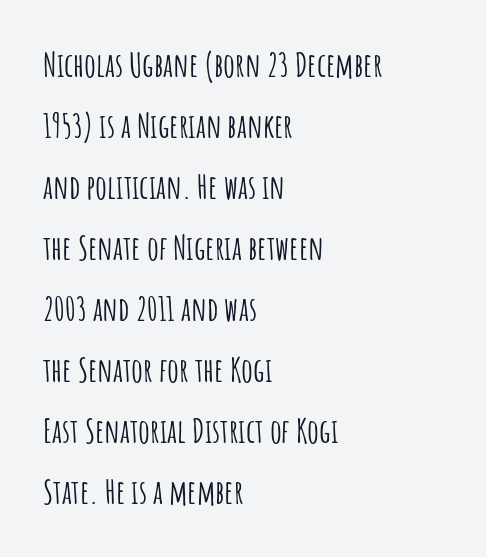
The image shows 33 px condensed sans-serif type, upright; set left-aligned, line spacing 1.85x, normal letter spacing, not underlined; low stroke contrast and a large x-height.
